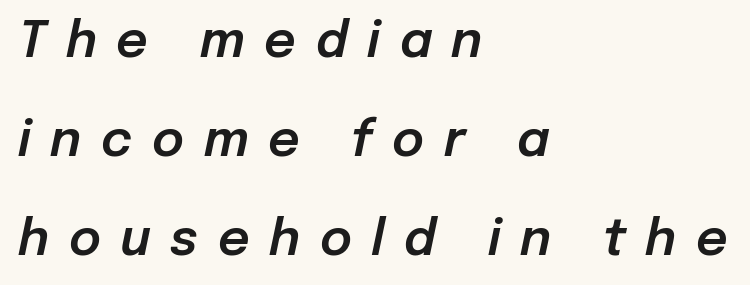
The image shows 49 px text type, italic (leaning right); set left-aligned, loose line spacing (2.02x), unusually wide letter spacing (+0.4 em), not underlined; low stroke contrast and a medium x-height.
